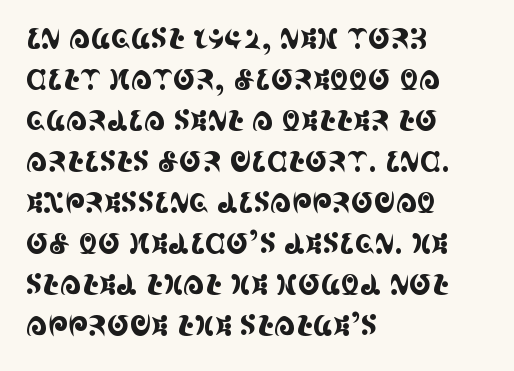
{"italic": "no", "underline": "no", "align": "left", "line_spacing": "normal", "line_spacing_ratio": 1.52, "letter_spacing": "normal", "letter_spacing_em": 0.0, "glyph_px": 27}
